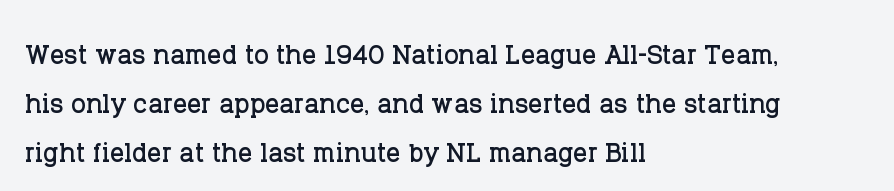
The image shows 35 px serif type, upright; set left-aligned, normal line spacing (1.4x), normal letter spacing, not underlined; low stroke contrast and a large x-height.
